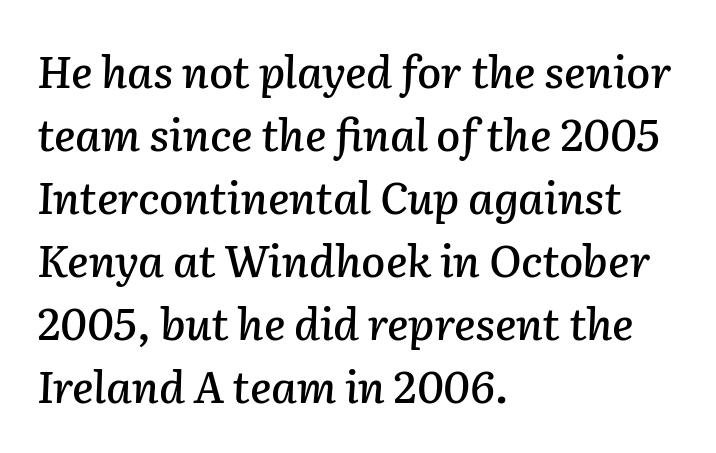
Left-aligned paragraph, ragged on the right. Vertical spacing — default. Characters follow at the spacing the type designer built in. The foot of each line stays bare and open. A typesetter would mark this as italic. Each letter keeps its own natural width here, so spacing adapts to shape.
